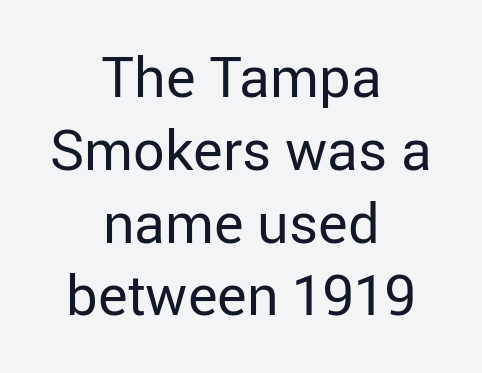
Observe the absence of serifs on each vertical stroke in this sample. Nothing heavy about these letters — not bold at all. A bare baseline throughout the passage. Spacing verdict: proportional, widths tailored to each character. Italic: no, the glyphs are upright roman. Baseline-to-baseline distance is the conventional proportion of letter height.
